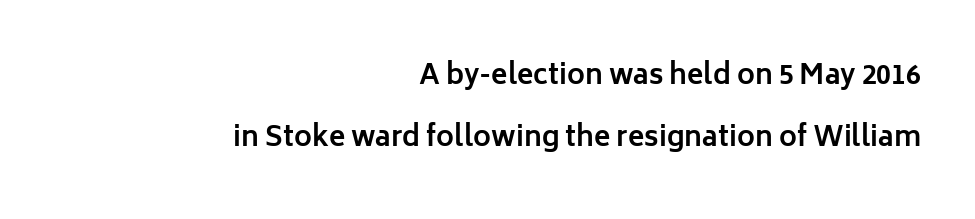
{"italic": "no", "bold": "yes", "underline": "no", "align": "right", "line_spacing": "loose", "line_spacing_ratio": 2.3, "letter_spacing": "normal", "letter_spacing_em": 0.0, "glyph_px": 27}
